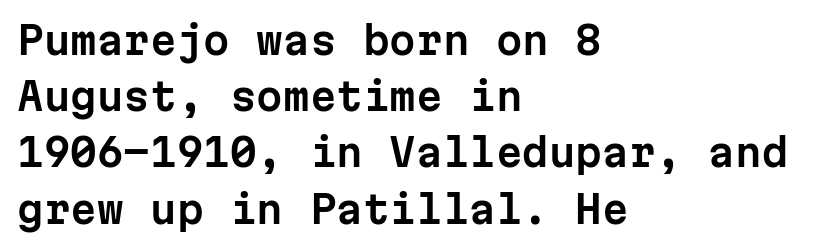
Q: Is the text italic (slanted)? A: No, it is upright.
Q: Is the typeface a serif or a sans-serif typeface? A: Sans-serif.
Q: Is the text underlined? A: No.
Q: How is the paragraph aligned? A: Left-aligned.
Q: Is the spacing between letters normal or unusually wide? A: Normal.
Q: Is the spacing between lines tight, normal or loose? A: Normal.
Q: Width (condensed, normal, or wide)? A: Normal.
Q: Stroke contrast? A: Low.
Q: x-height? A: Medium.
Q: Monospaced? A: Yes.
